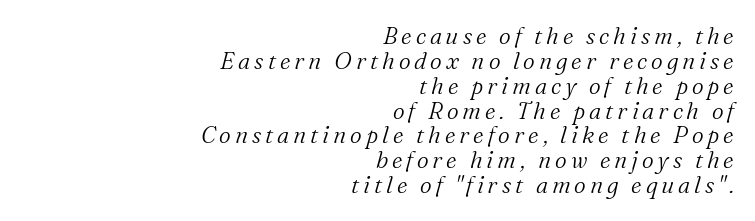
The image shows 23 px text type, italic (leaning right); set right-aligned, tight line spacing (1.08x), not underlined.
